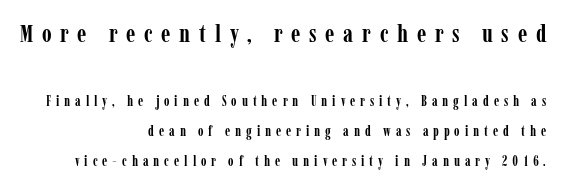
The image shows 25 px bold type, upright; set right-aligned, loose line spacing (2.15x), unusually wide letter spacing (+0.35 em), not underlined; the first (top) block is 1.79x larger.
